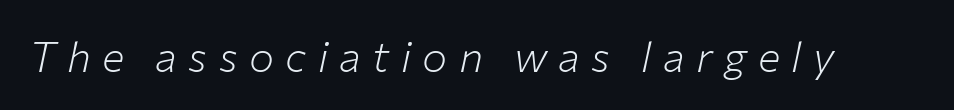
{"italic": "yes", "lean": "right", "slant_degrees": 12, "bold": "no", "weight": "light", "width": "normal", "stroke_contrast": "low", "x_height": "medium", "monospaced": "no", "underline": "no", "letter_spacing": "wide", "letter_spacing_em": 0.27, "glyph_px": 42}
